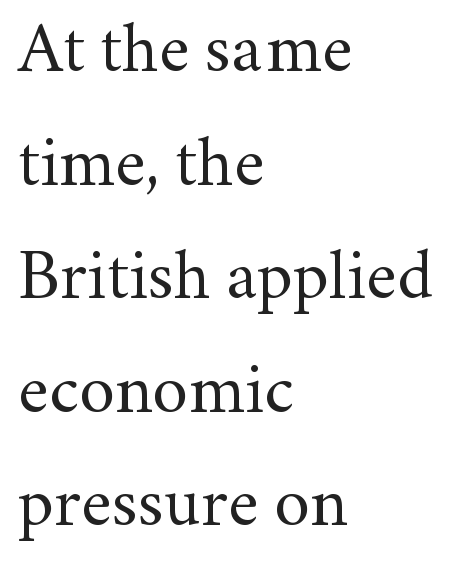
This is the regular roman posture of the typeface. There is no visible air inserted between adjacent glyphs. The setting favours the left margin, as ordinary paragraphs usually do. This block has exactly the height ordinary leading produces. Only glyphs here, with clear space below each row.
